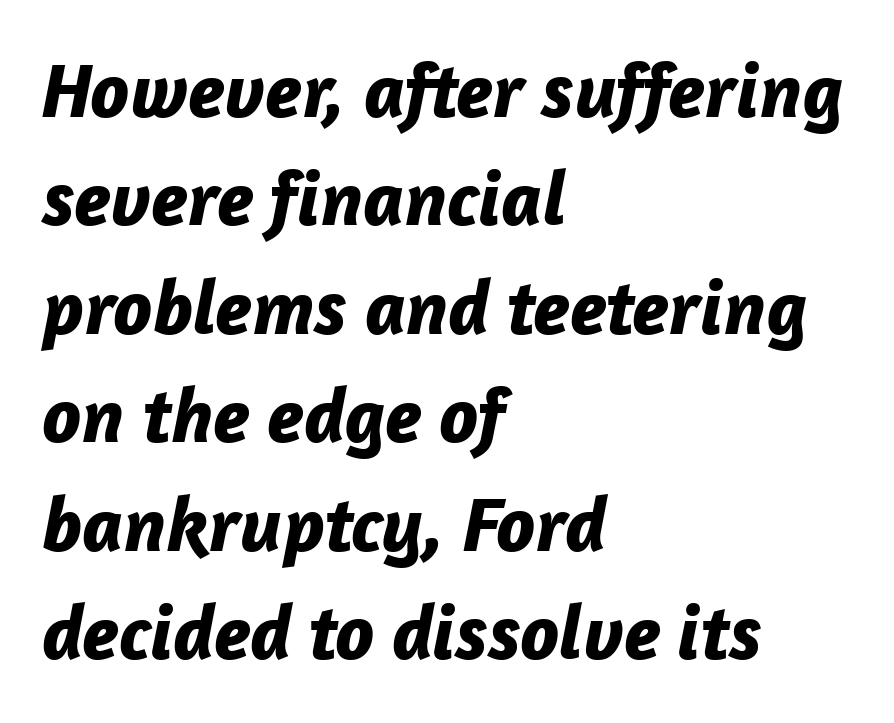
{"italic": "yes", "lean": "right", "slant_degrees": 12, "bold": "yes", "weight": "bold", "width": "normal", "stroke_contrast": "low", "x_height": "medium", "monospaced": "no", "underline": "no", "align": "left", "line_spacing": "normal", "line_spacing_ratio": 1.39, "letter_spacing": "normal", "letter_spacing_em": 0.0, "glyph_px": 78}
